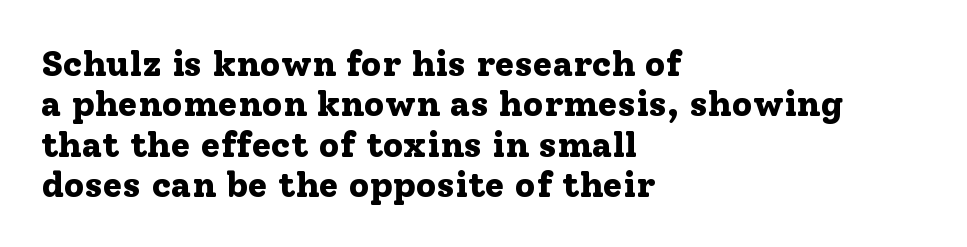
The image shows 36 px bold serif type, upright; set left-aligned, tight line spacing (1.12x), normal letter spacing, not underlined; low stroke contrast and a medium x-height.
